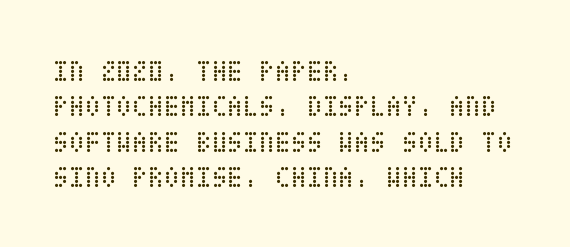
The image shows 29 px regular-weight, condensed type, upright; set left-aligned, line spacing 1.22x, normal letter spacing, not underlined; low stroke contrast and a large x-height.
